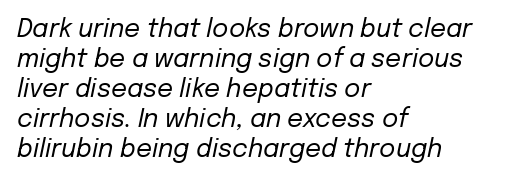
Q: Is the text bold? A: No.
Q: Is the text italic (slanted)? A: Yes, it leans right by about 12 degrees.
Q: Is the text underlined? A: No.
Q: How is the paragraph aligned? A: Left-aligned.
Q: Is the spacing between letters normal or unusually wide? A: Normal.
